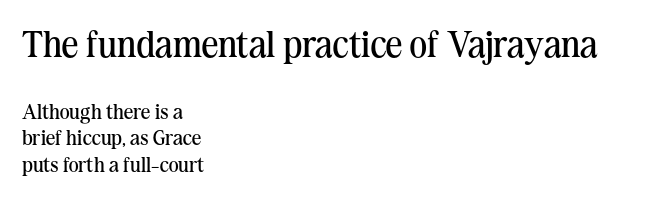
The image shows 37 px regular-weight serif type, upright; set left-aligned, normal line spacing (1.27x), normal letter spacing, not underlined; the first (top) block is 1.76x larger; medium stroke contrast and a medium x-height.
